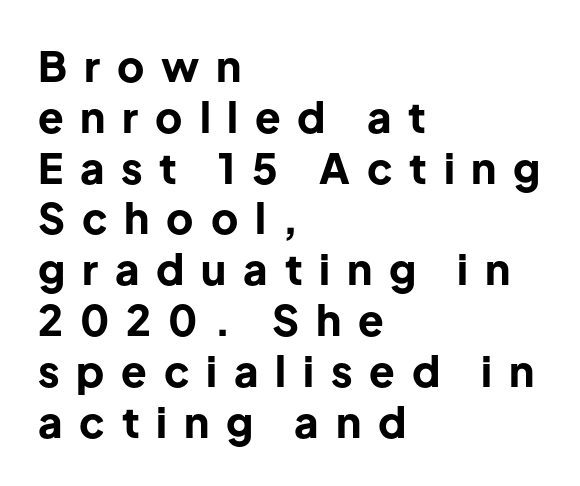
{"serif": "no", "italic": "no", "bold": "yes", "weight": "bold", "width": "normal", "stroke_contrast": "low", "x_height": "medium", "monospaced": "no", "underline": "no", "align": "left", "line_spacing_ratio": 1.21, "letter_spacing": "wide", "letter_spacing_em": 0.4, "glyph_px": 42}
